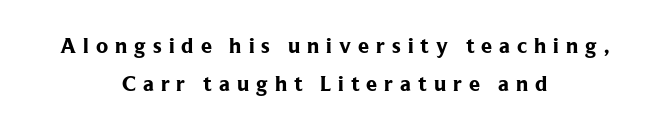
The setting favours the middle, as headings and verse often do. The rendering uses a bold face; every stroke is thick and dark. Type without underlining. This sample uses expanded letter spacing, leaving extra air between glyphs. Every stem runs plumb, perpendicular to the baseline.
